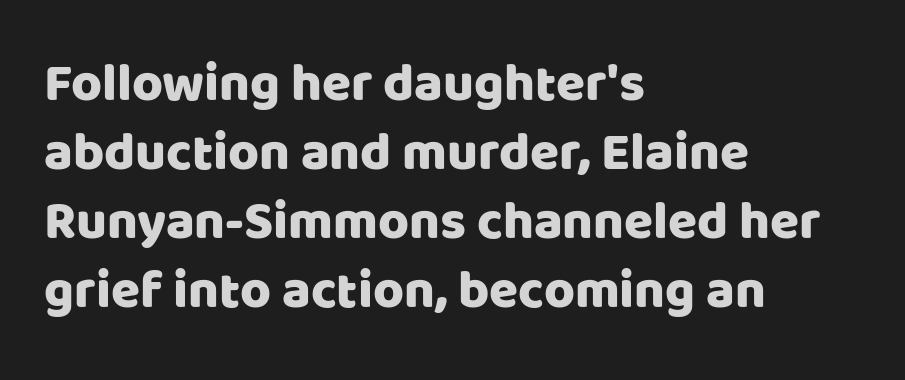
Q: Is the text italic (slanted)? A: No, it is upright.
Q: Is the typeface a serif or a sans-serif typeface? A: Sans-serif.
Q: Is the text underlined? A: No.
Q: How is the paragraph aligned? A: Left-aligned.
Q: Is the spacing between letters normal or unusually wide? A: Normal.
Q: Is the spacing between lines tight, normal or loose? A: Normal.
Q: Width (condensed, normal, or wide)? A: Normal.
Q: Stroke contrast? A: Low.
Q: x-height? A: Large.
Q: Monospaced? A: No.
